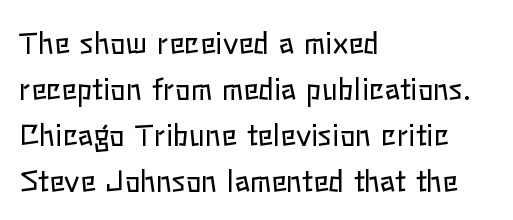
The image shows 29 px regular-weight type, upright; set left-aligned, normal line spacing (1.59x), normal letter spacing, not underlined; low stroke contrast and a medium x-height.
